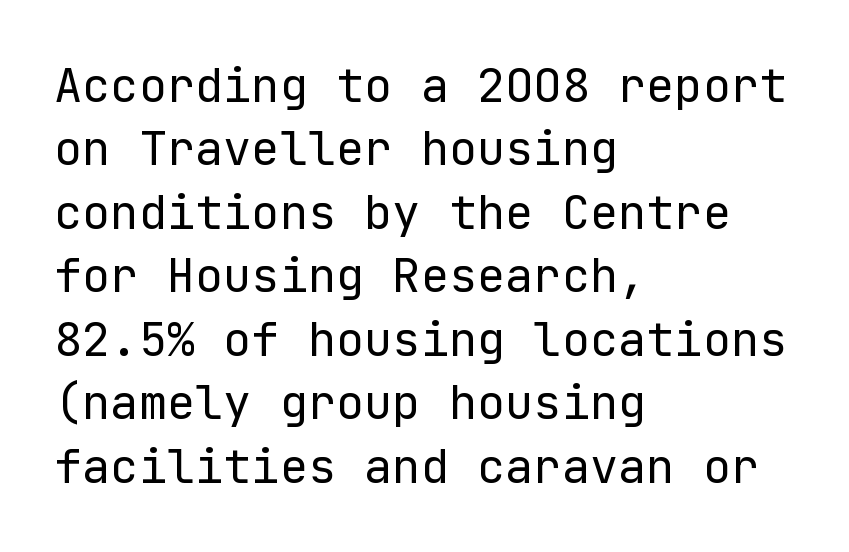
Vertical stems look standard width or narrower in stroke. The lettering stays uniformly vertical, giving the passage a roman look. Underline: absent. The text was rendered using a sans face with plain stroke endings.
